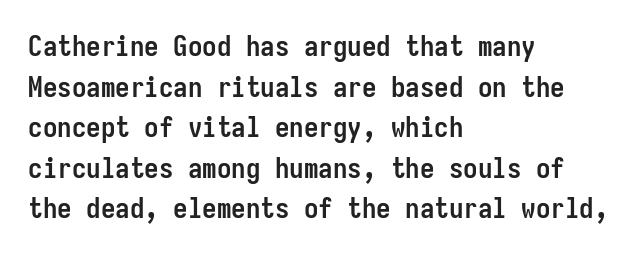
The image shows 29 px semibold, condensed sans-serif type, upright, monospaced; set left-aligned, normal line spacing (1.4x), normal letter spacing, not underlined; low stroke contrast and a medium x-height.
